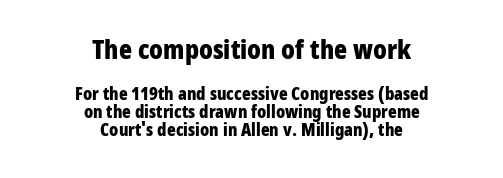
{"italic": "no", "bold": "yes", "underline": "no", "align": "center", "line_spacing": "tight", "line_spacing_ratio": 1.0, "letter_spacing": "normal", "letter_spacing_em": 0.0, "larger_block": "first", "size_ratio": 1.5, "glyph_px": 27}
